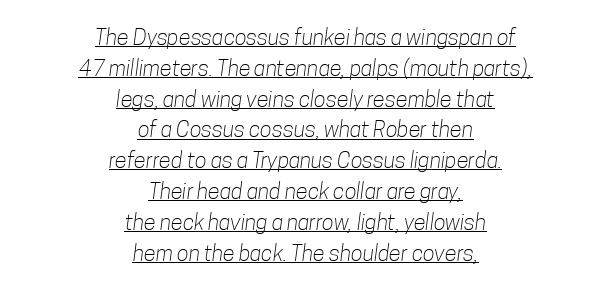
Q: Is the text bold? A: No.
Q: Is the text underlined? A: Yes.
Q: How is the paragraph aligned? A: Centered.
Q: Is the spacing between letters normal or unusually wide? A: Normal.
Q: Is the spacing between lines tight, normal or loose? A: Normal.
